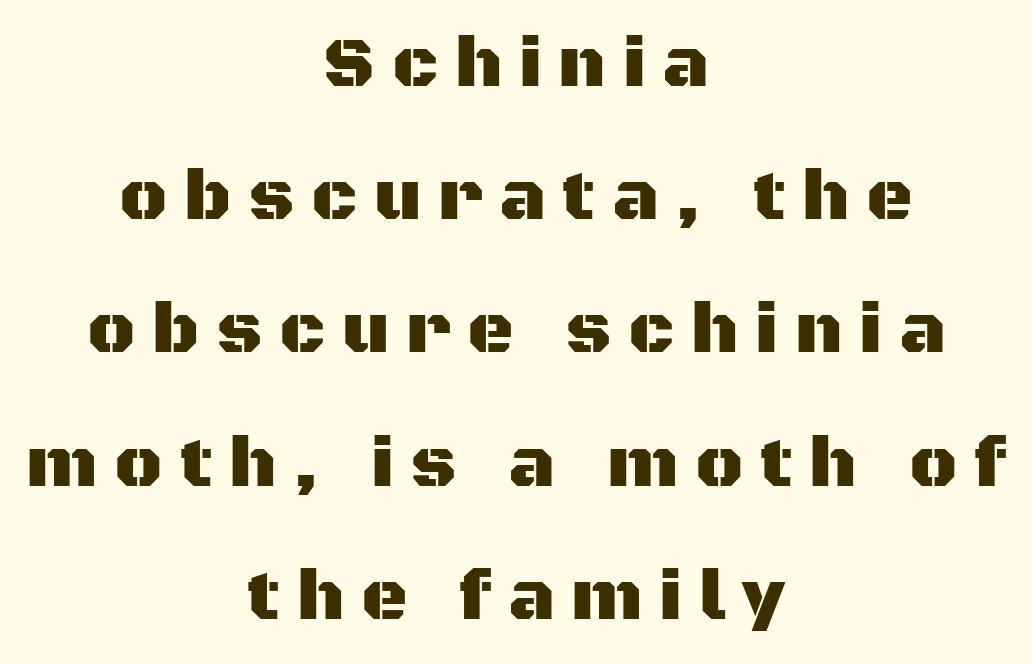
{"serif": "no", "italic": "no", "width": "normal", "stroke_contrast": "medium", "x_height": "large", "monospaced": "no", "underline": "no", "align": "center", "line_spacing_ratio": 1.85, "letter_spacing": "wide", "letter_spacing_em": 0.23, "glyph_px": 72}
